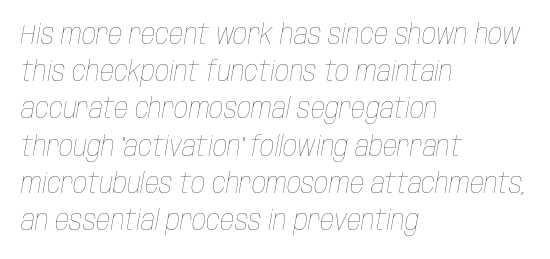
{"italic": "yes", "lean": "right", "slant_degrees": 10, "bold": "no", "weight": "thin", "width": "condensed", "stroke_contrast": "low", "x_height": "large", "monospaced": "no", "underline": "no", "align": "left", "line_spacing": "normal", "line_spacing_ratio": 1.33, "letter_spacing": "normal", "letter_spacing_em": 0.0, "glyph_px": 28}
